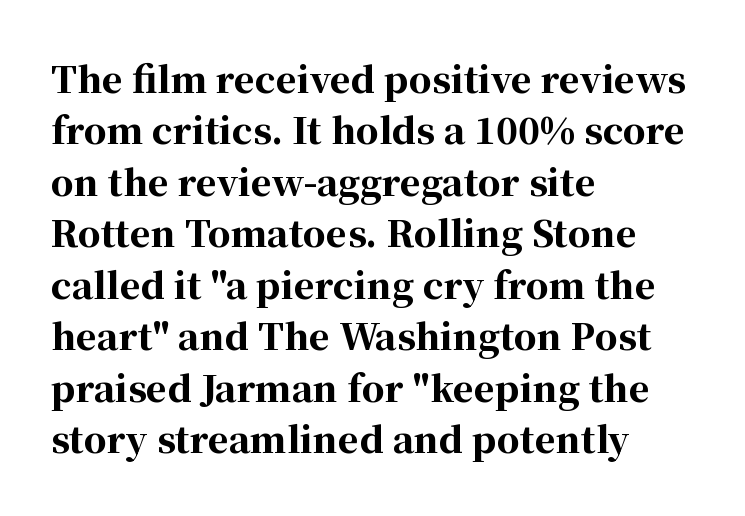
Notice how thick the strokes are: this is what a full bold looks like. Summary of vertical rhythm: regular, with standard interline spacing. Decoration check: the copy has no underline. Spacing verdict: proportional, widths tailored to each character. Look at the tracking — it's just the regular setting, nothing added.
